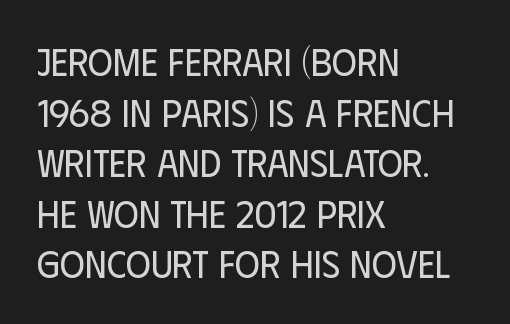
Regarding serifs, this sample does without them. Leftover space on each line is placed entirely after the last word. Tracking value appears to be zero — textbook default spacing. Any mark beneath the type? The region is blank. Notice how the stems are strictly vertical — no italics here. Proportional: the letters do not fall into vertical columns.
